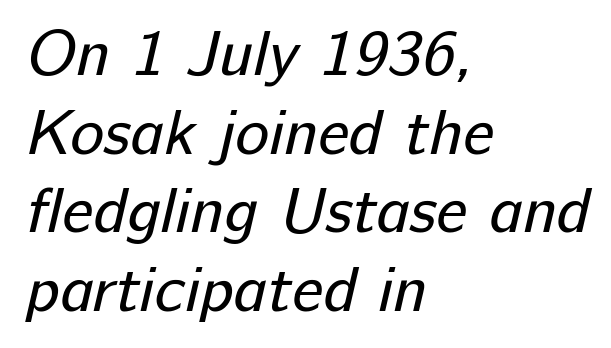
The image shows 64 px regular-weight sans-serif type; set left-aligned, line spacing 1.23x, normal letter spacing, not underlined; low stroke contrast and a medium x-height.
